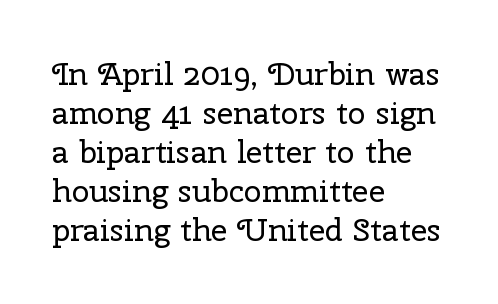
This rendering employs a face with finishing strokes, i.e., a serif. Every row of glyphs begins at an identical x-position on the left. A typesetter would mark this as roman, not italic. Letters have the restrained weight of plain body copy at most. This rendering leaves character spacing at its baseline value.
